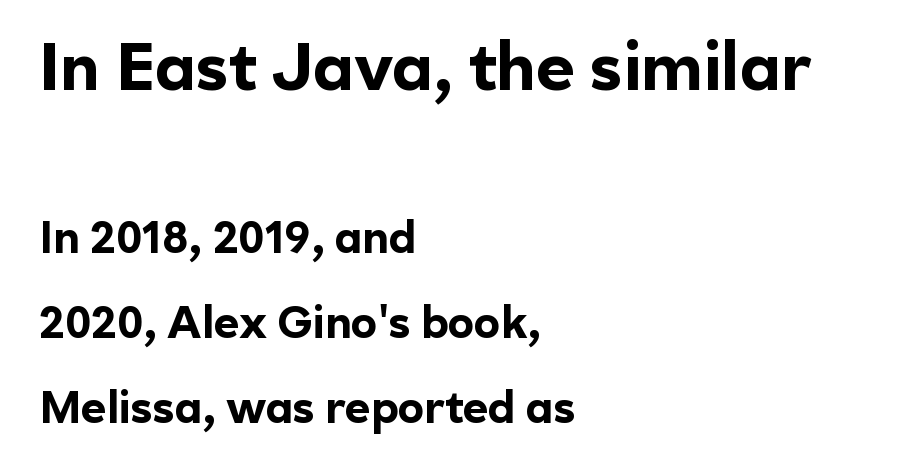
The image shows 66 px bold sans-serif type, upright; set left-aligned, loose line spacing (1.93x), normal letter spacing, not underlined; the first (top) block is 1.5x larger; a medium x-height.
